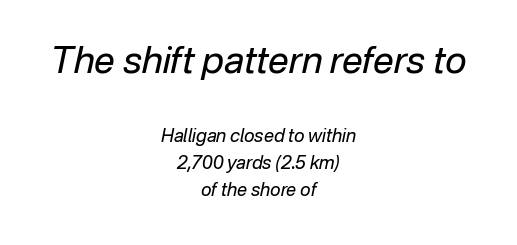
The image shows 37 px regular-weight type, italic (leaning right); set centered, normal line spacing (1.48x), normal letter spacing, not underlined; the first (top) block is 2.06x larger; low stroke contrast and a medium x-height.
